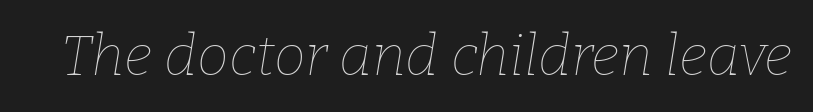
Q: Is the text bold? A: No.
Q: Is the text italic (slanted)? A: Yes, it leans right by about 9 degrees.
Q: Is the text underlined? A: No.
Q: Is the spacing between letters normal or unusually wide? A: Normal.
Q: Width (condensed, normal, or wide)? A: Normal.
Q: Stroke contrast? A: Low.
Q: x-height? A: Medium.
Q: Monospaced? A: No.
